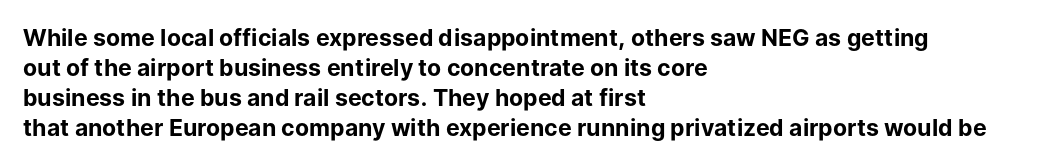
The image shows 23 px bold type, upright; set left-aligned, normal line spacing (1.3x), normal letter spacing, not underlined.
